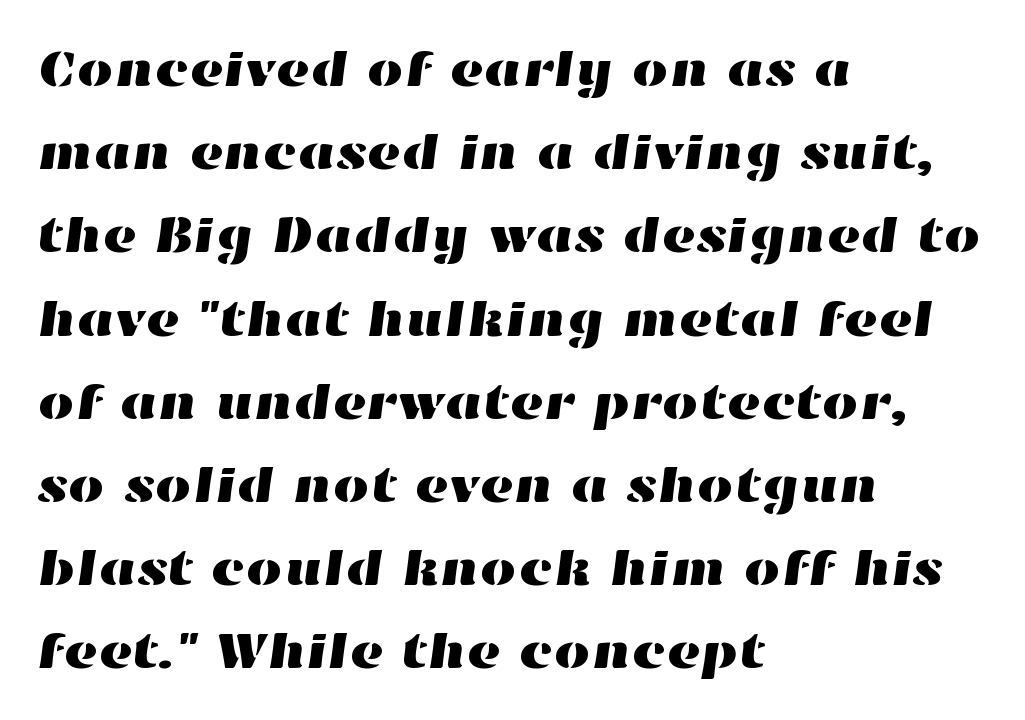
Students, observe: this is what conventionally led text looks like. You could not count columns in this text — the font is proportionally spaced. This rendering uses left alignment, leaving the right contour irregular. The gap between lines stays unmarked.
